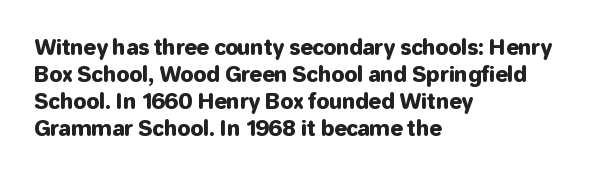
Q: Is the text italic (slanted)? A: No, it is upright.
Q: Is the text underlined? A: No.
Q: How is the paragraph aligned? A: Left-aligned.
Q: Is the spacing between letters normal or unusually wide? A: Normal.
Q: Is the spacing between lines tight, normal or loose? A: Normal.
